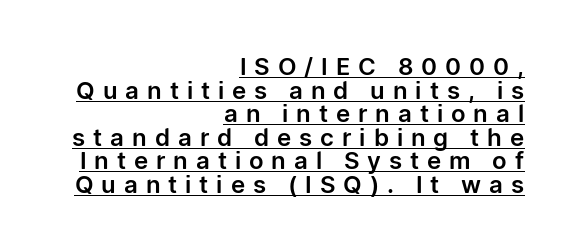
Notice how the stems are strictly vertical — no italics here. Horizontal alignment here is rightward, an uncommon choice for prose. This sample trades vertical openness for compactness between lines. Check the space under the baseline: a stroke is drawn there. You could only call the tracking loose — the letters float apart.
